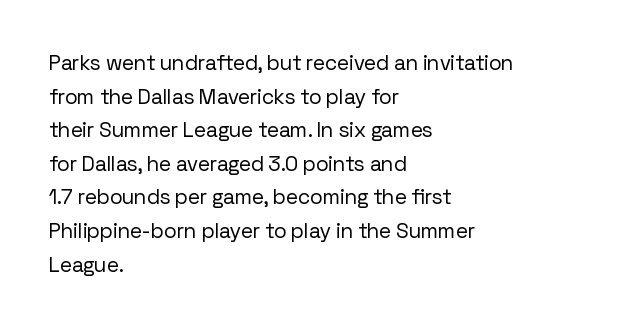
The image shows 21 px text type, upright; set left-aligned, normal line spacing (1.6x), normal letter spacing, not underlined.
